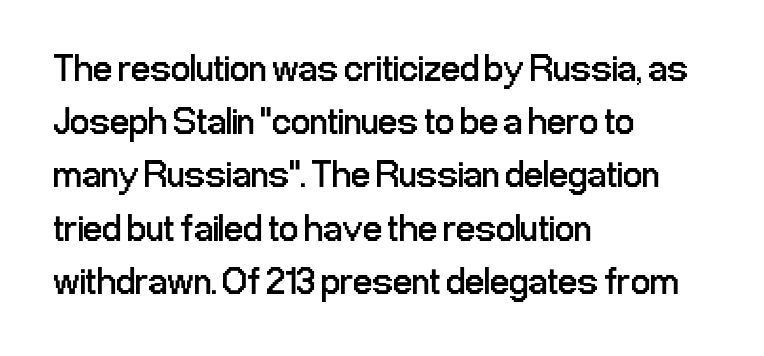
{"serif": "no", "italic": "no", "bold": "no", "weight": "regular", "width": "condensed", "stroke_contrast": "low", "x_height": "medium", "monospaced": "no", "underline": "no", "align": "left", "line_spacing": "normal", "line_spacing_ratio": 1.4, "letter_spacing": "normal", "letter_spacing_em": 0.0, "glyph_px": 38}
